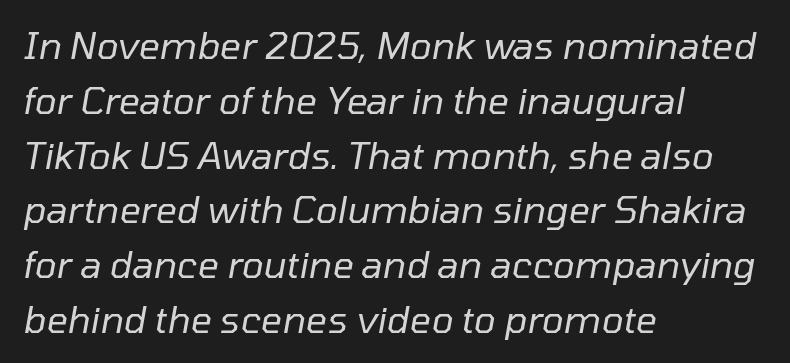
The image shows 37 px regular-weight type, italic (leaning right); set left-aligned, normal line spacing (1.48x), normal letter spacing, not underlined; low stroke contrast and a medium x-height.
